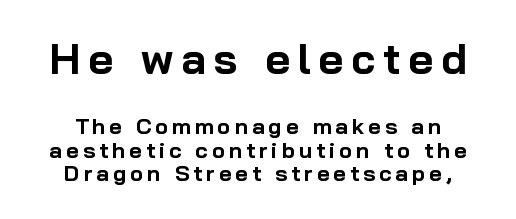
Very little white space separates one row of letters from the next. Set as a true bold cut, around the 700 mark. Check the space under the baseline: it is left empty. Which chunk is bigger? The first one — the top block dwarfs the bottom.
